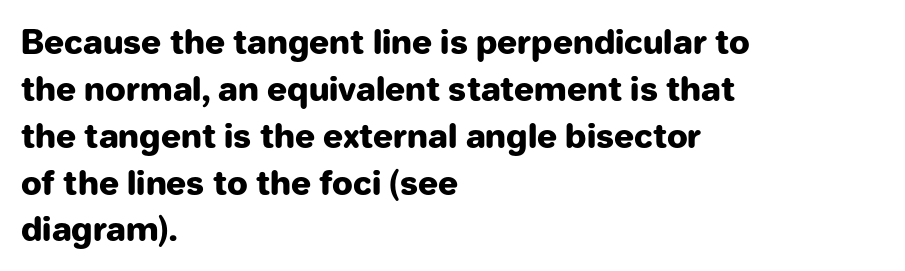
This sample uses plain, unmodified letter spacing. This rendering features lettering with no underline. The lines sit at an ordinary, default distance from one another. These words are printed bold, with thick strokes throughout. Check where the strokes stop: nothing finishes them off — pure sans.
